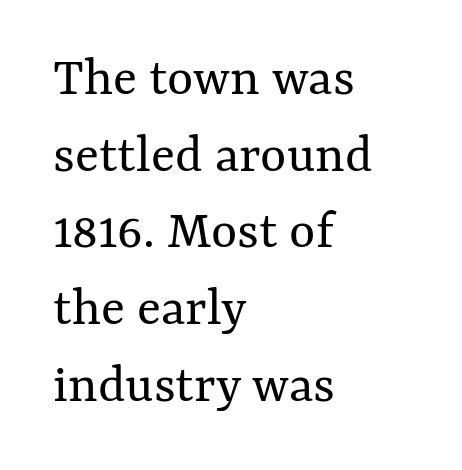
A clean baseline with only descenders dipping below it. This sample has the flowing, uneven cadence of proportional lettering. The letters sit at their default tracking, neither squeezed nor spread. Interline gaps are of average width in this sample. Every row of glyphs begins at an identical x-position on the left. These lines were composed using upright roman letters.
